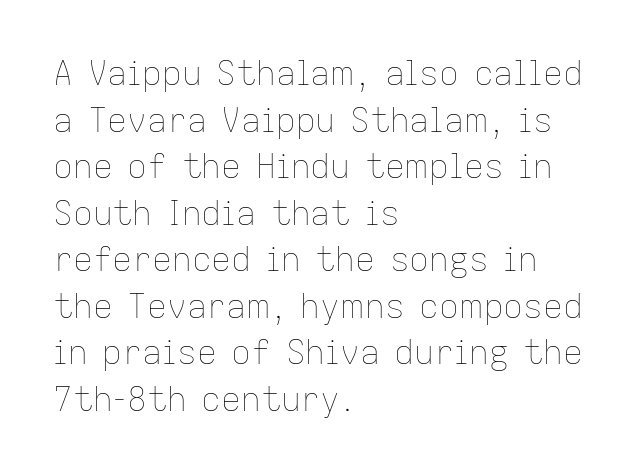
Anything drawn beneath the words? Only blank space. Horizontal alignment here is leftward, the default for most running prose. Each word holds together tightly as a unit, with standard inter-letter gaps. The rendering uses natural spacing where letterforms have individual widths.
